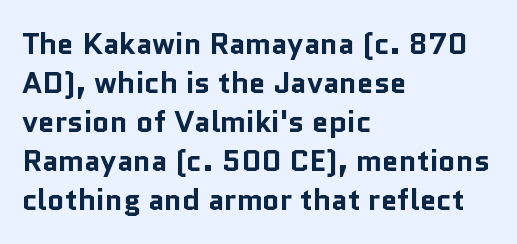
The image shows 30 px bold sans-serif type, upright; set left-aligned, normal line spacing (1.3x), normal letter spacing, not underlined; low stroke contrast and a medium x-height.
